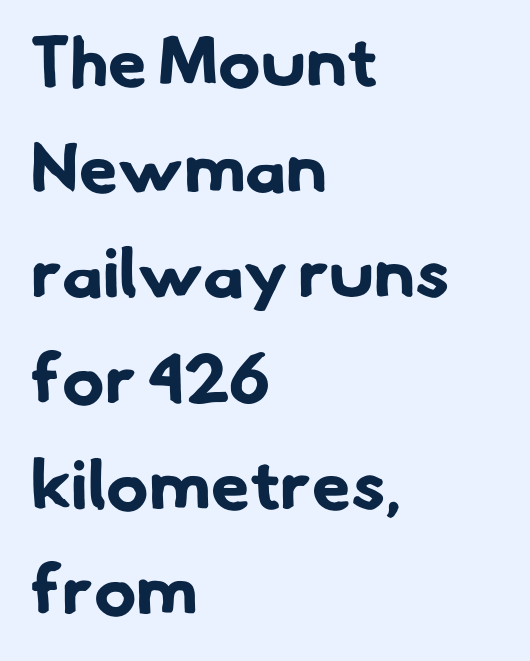
{"serif": "no", "bold": "yes", "weight": "bold", "width": "normal", "stroke_contrast": "low", "x_height": "small", "monospaced": "no", "underline": "no", "align": "left", "line_spacing": "normal", "line_spacing_ratio": 1.51, "letter_spacing": "normal", "letter_spacing_em": 0.0, "glyph_px": 70}
